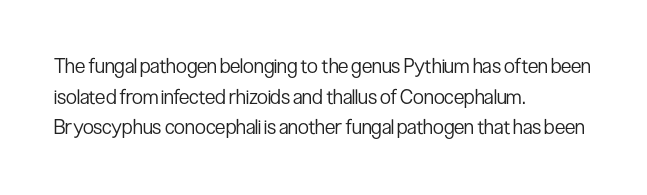
{"italic": "no", "bold": "no", "underline": "no", "align": "left", "line_spacing": "normal", "line_spacing_ratio": 1.53, "letter_spacing": "normal", "letter_spacing_em": 0.0, "glyph_px": 20}
